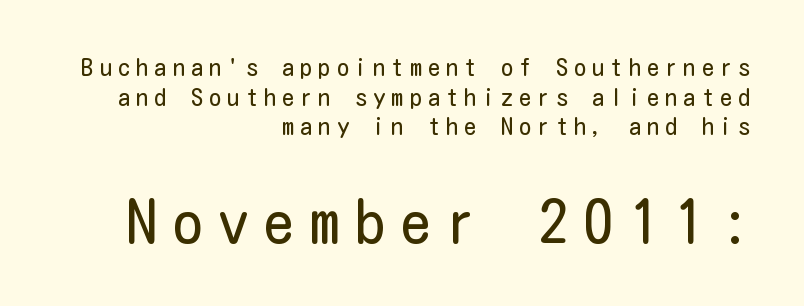
The image shows 60 px regular-weight, condensed sans-serif type, upright; set right-aligned, line spacing 1.23x, unusually wide letter spacing (+0.26 em), not underlined; the second (bottom) block is 2.5x larger; low stroke contrast and a medium x-height.
